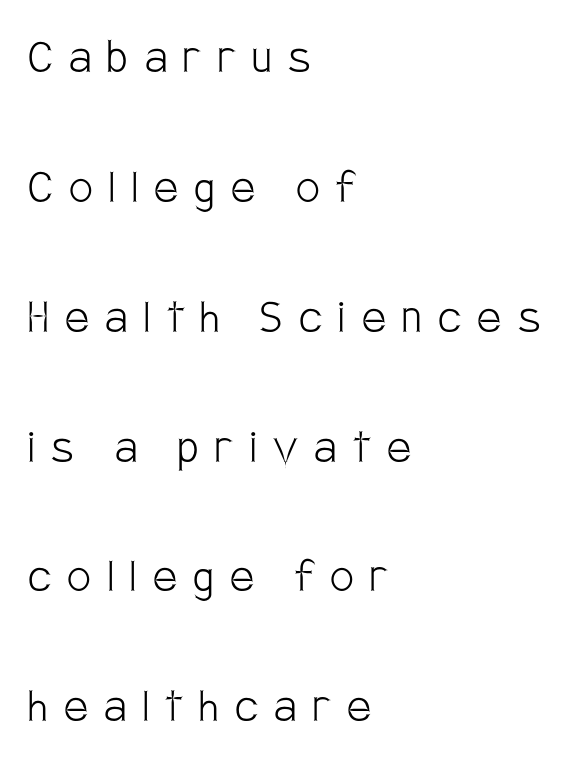
{"serif": "no", "italic": "no", "bold": "no", "weight": "light", "width": "condensed", "stroke_contrast": "low", "x_height": "large", "monospaced": "no", "underline": "no", "align": "left", "line_spacing": "loose", "line_spacing_ratio": 2.45, "letter_spacing": "wide", "letter_spacing_em": 0.31, "glyph_px": 53}
